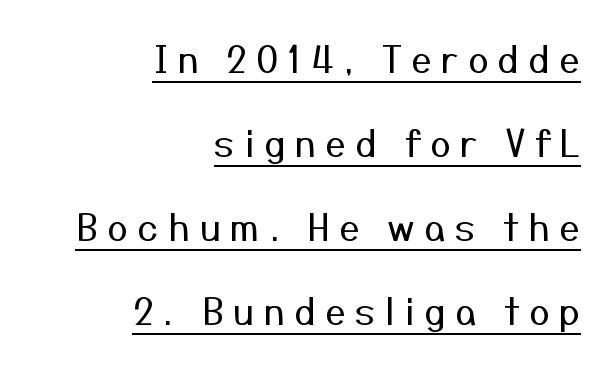
The designer went with a sans here, leaving each stem footless. Caption: multi-line text, flush right, ragged left. A roman cut, with each character standing at attention. This sample has the flowing, uneven cadence of proportional lettering. The font is comparable to plain body text, perhaps lighter.
